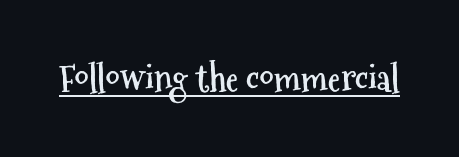
{"serif": "no", "italic": "no", "bold": "yes", "weight": "semibold", "width": "condensed", "stroke_contrast": "medium", "x_height": "medium", "monospaced": "no", "underline": "yes", "letter_spacing": "normal", "letter_spacing_em": 0.0, "glyph_px": 36}
